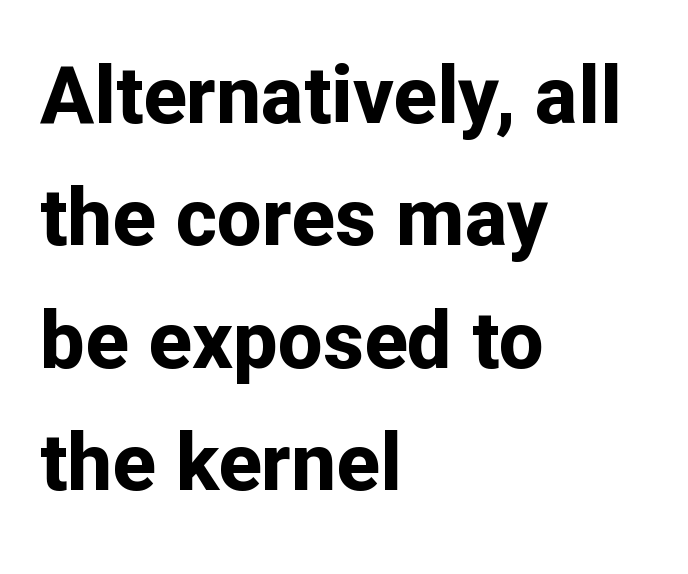
{"serif": "no", "italic": "no", "bold": "yes", "weight": "bold", "width": "normal", "stroke_contrast": "low", "x_height": "medium", "monospaced": "no", "underline": "no", "align": "left", "line_spacing": "normal", "line_spacing_ratio": 1.53, "letter_spacing": "normal", "letter_spacing_em": 0.0, "glyph_px": 80}
